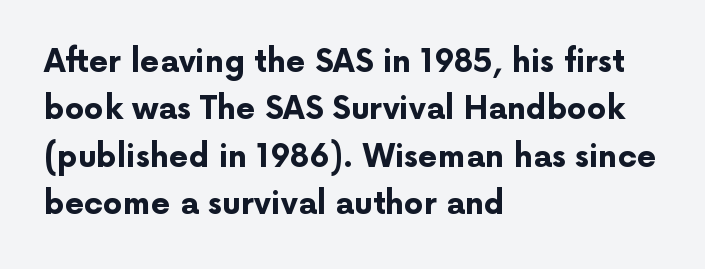
{"serif": "no", "italic": "no", "bold": "yes", "weight": "bold", "width": "normal", "stroke_contrast": "low", "x_height": "medium", "monospaced": "no", "underline": "no", "align": "left", "line_spacing": "normal", "line_spacing_ratio": 1.53, "letter_spacing": "normal", "letter_spacing_em": 0.0, "glyph_px": 31}
